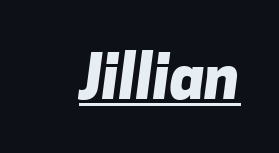
The lettering is marked with a stroke running underneath it. Note: no serifs on the glyphs. Proportional: the letters do not fall into vertical columns. The glyphs have the mass of a bold cut. You could call the tracking neutral — neither tight nor loose.
